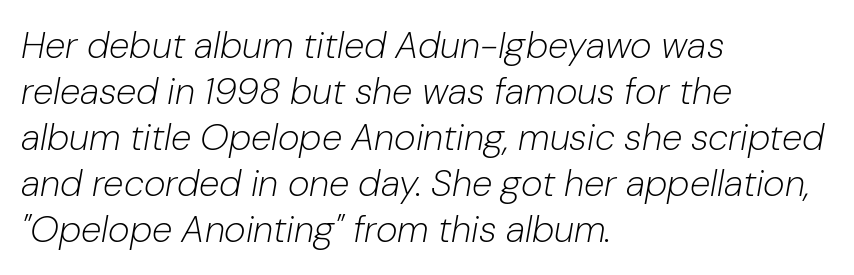
The image shows 37 px light type, italic (leaning right); set left-aligned, line spacing 1.24x, normal letter spacing, not underlined; low stroke contrast and a medium x-height.
